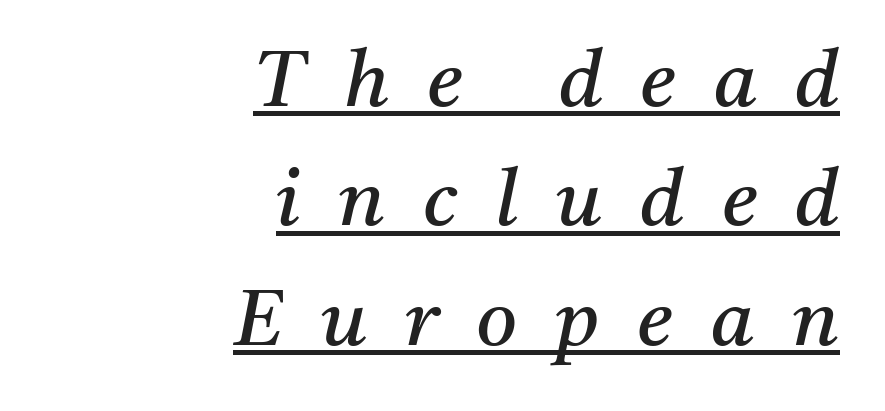
The image shows 79 px regular-weight serif type, italic (leaning right); set right-aligned, normal line spacing (1.51x), unusually wide letter spacing (+0.48 em), underlined; medium stroke contrast and a medium x-height.
